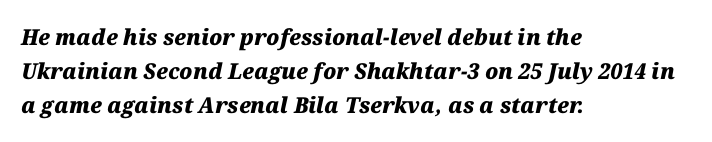
Q: Is the text bold? A: Yes.
Q: Is the text italic (slanted)? A: Yes, it leans right by about 12 degrees.
Q: Is the text underlined? A: No.
Q: How is the paragraph aligned? A: Left-aligned.
Q: Is the spacing between letters normal or unusually wide? A: Normal.
Q: Is the spacing between lines tight, normal or loose? A: Normal.
